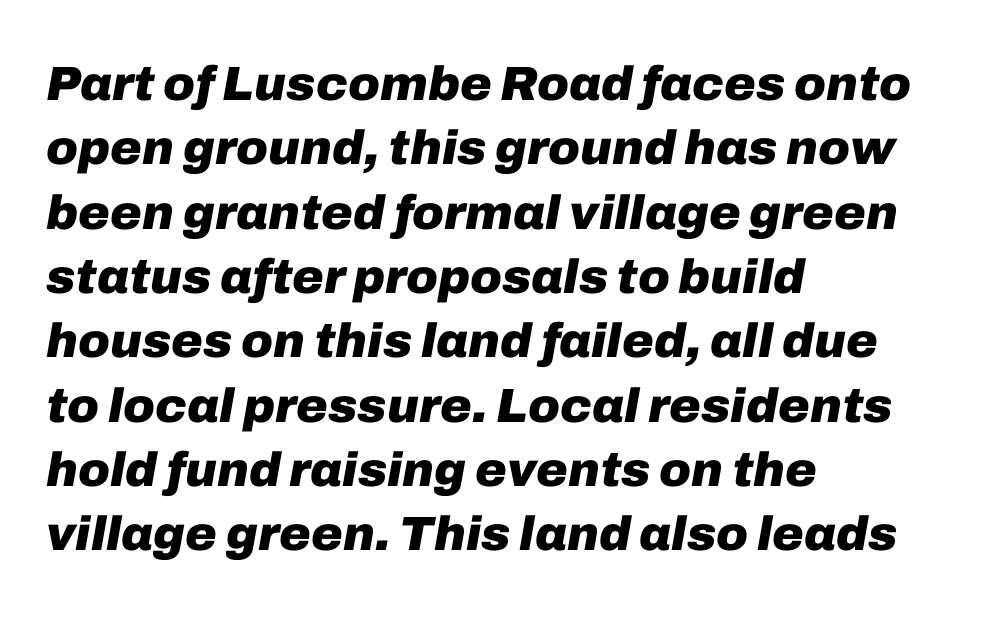
{"italic": "yes", "lean": "right", "slant_degrees": 10, "bold": "yes", "weight": "heavy", "width": "normal", "stroke_contrast": "low", "x_height": "medium", "monospaced": "no", "underline": "no", "align": "left", "line_spacing": "normal", "line_spacing_ratio": 1.34, "letter_spacing": "normal", "letter_spacing_em": 0.0, "glyph_px": 48}
